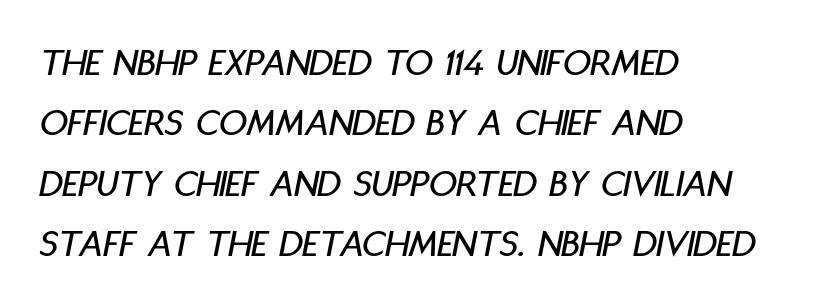
Has an underline been added? It has not. You could not count columns in this text — the font is proportionally spaced. Vertical spacing — default. There's an unmistakable incline to the writing here.
